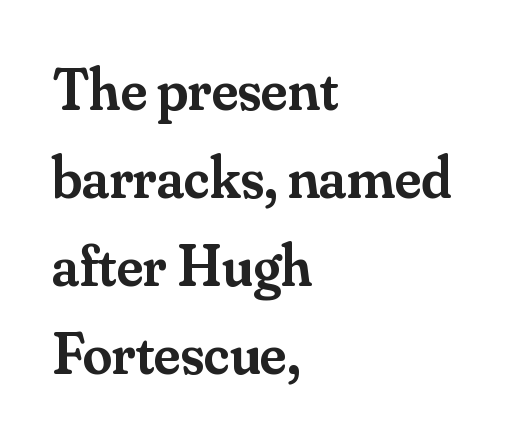
Q: Is the text bold? A: Semi-bold.
Q: Is the text italic (slanted)? A: No, it is upright.
Q: Is the typeface a serif or a sans-serif typeface? A: Serif.
Q: Is the text underlined? A: No.
Q: How is the paragraph aligned? A: Left-aligned.
Q: Is the spacing between letters normal or unusually wide? A: Normal.
Q: Is the spacing between lines tight, normal or loose? A: Normal.
Q: Width (condensed, normal, or wide)? A: Normal.
Q: Stroke contrast? A: Medium.
Q: x-height? A: Small.
Q: Monospaced? A: No.
